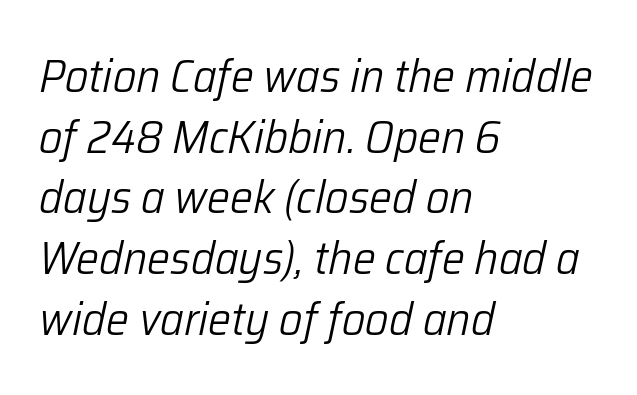
The image shows 46 px light type, italic (leaning right); set left-aligned, normal line spacing (1.32x), normal letter spacing, not underlined; low stroke contrast and a medium x-height.
